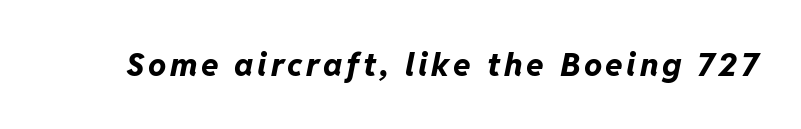
These lines carry a lot of weight — the face is fully bold. Underline: absent. Do the characters align in a grid? No, the font is proportional. Italic? Definitely — the glyphs are oblique.
